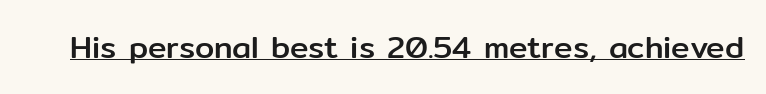
{"serif": "no", "italic": "no", "width": "normal", "stroke_contrast": "low", "x_height": "medium", "monospaced": "no", "underline": "yes", "letter_spacing": "normal", "letter_spacing_em": 0.0, "glyph_px": 31}
